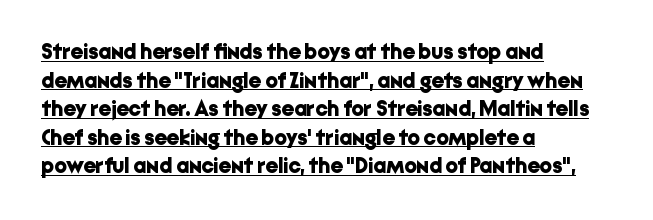
No extra tracking has been applied to these lines. Does the leading feel generous? No, just average. The text block is weighted toward the left margin, trailing off unevenly rightward. Stroke thickness is high; the sample reads as a true bold. In terms of posture, this sample is upright.
